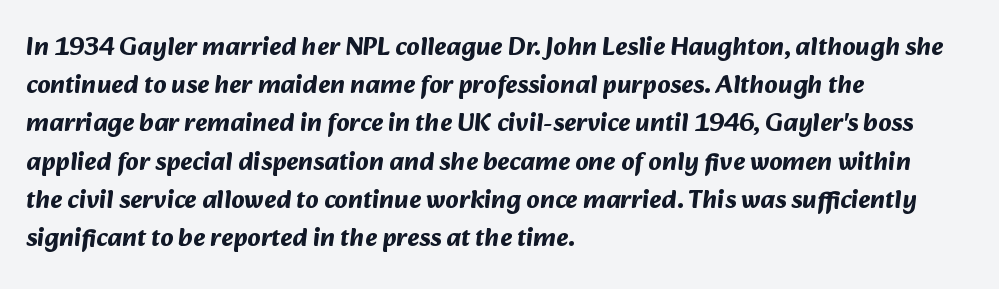
The image shows 26 px bold type; set left-aligned, normal line spacing (1.47x), normal letter spacing, not underlined.
